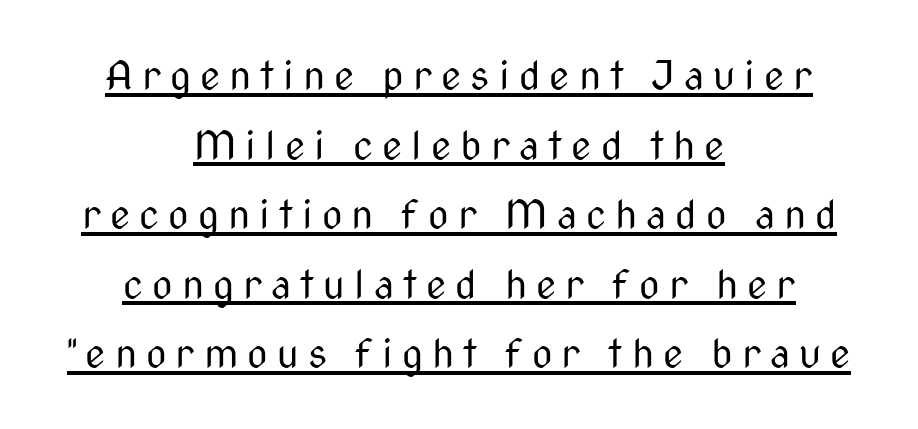
Does extra space separate the letters? Yes, quite a lot of it. Italic: no, the glyphs are upright roman. Is this a fixed-width face? No — the glyphs have proportional, varying widths. In CSS terms this would be text-align: center. This sample uses a sans-serif face. The rendered words wear a rule along their underside.
